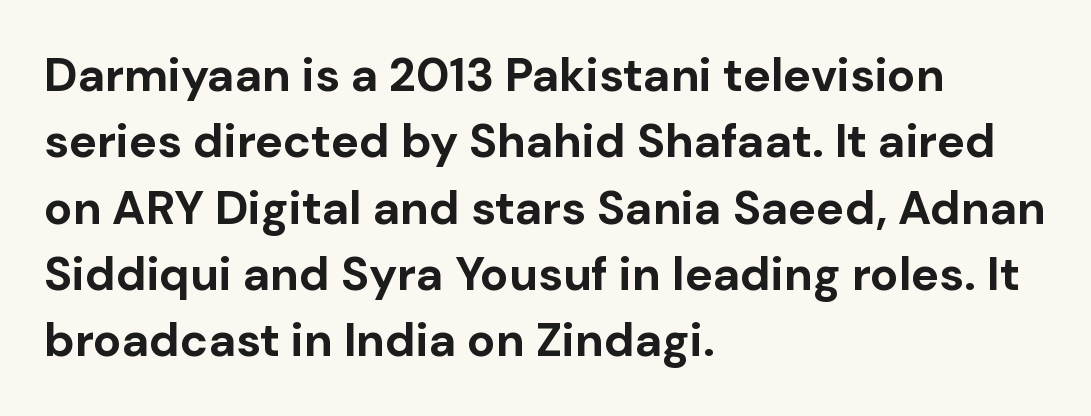
{"serif": "no", "italic": "no", "bold": "yes", "weight": "bold", "width": "normal", "stroke_contrast": "low", "x_height": "medium", "monospaced": "no", "underline": "no", "align": "left", "line_spacing": "normal", "line_spacing_ratio": 1.41, "letter_spacing": "normal", "letter_spacing_em": 0.0, "glyph_px": 47}
